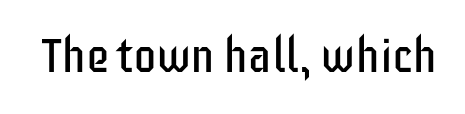
The image shows 47 px regular-weight, condensed sans-serif type, upright; set normal letter spacing, not underlined; low stroke contrast and a large x-height.
